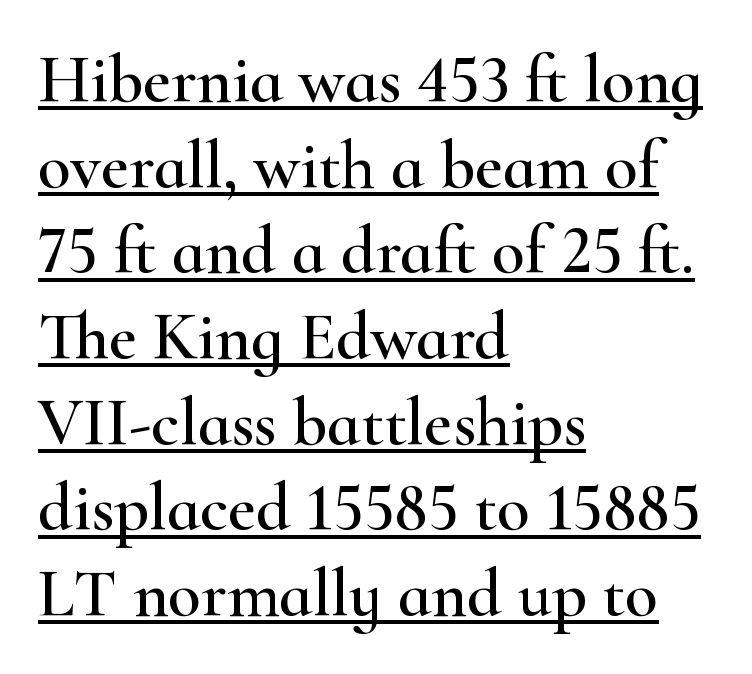
The image shows 68 px wide serif type, upright; set left-aligned, normal line spacing (1.26x), normal letter spacing, underlined; high stroke contrast and a small x-height.
